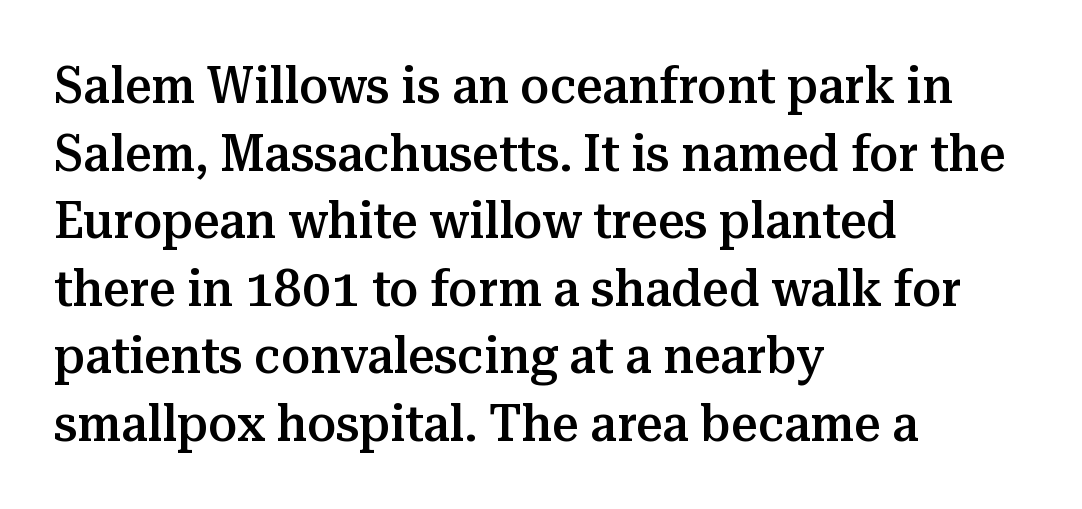
{"serif": "yes", "italic": "no", "bold": "semi", "weight": "semibold", "width": "normal", "stroke_contrast": "medium", "x_height": "medium", "monospaced": "no", "underline": "no", "align": "left", "line_spacing": "normal", "line_spacing_ratio": 1.3, "letter_spacing": "normal", "letter_spacing_em": 0.0, "glyph_px": 52}
